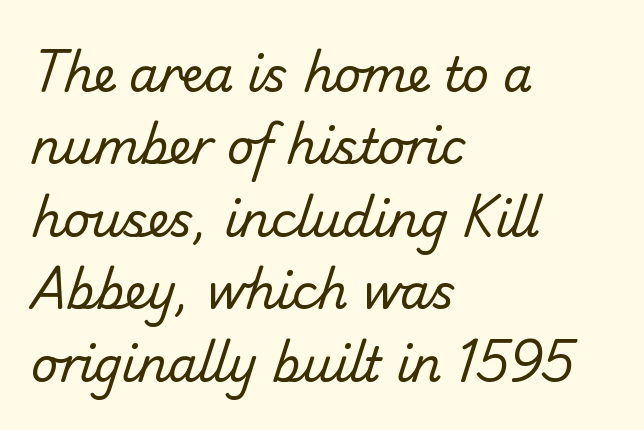
{"serif": "no", "bold": "no", "weight": "regular", "width": "normal", "stroke_contrast": "low", "x_height": "small", "monospaced": "no", "underline": "no", "align": "left", "line_spacing": "normal", "line_spacing_ratio": 1.54, "letter_spacing": "normal", "letter_spacing_em": 0.0, "glyph_px": 47}
